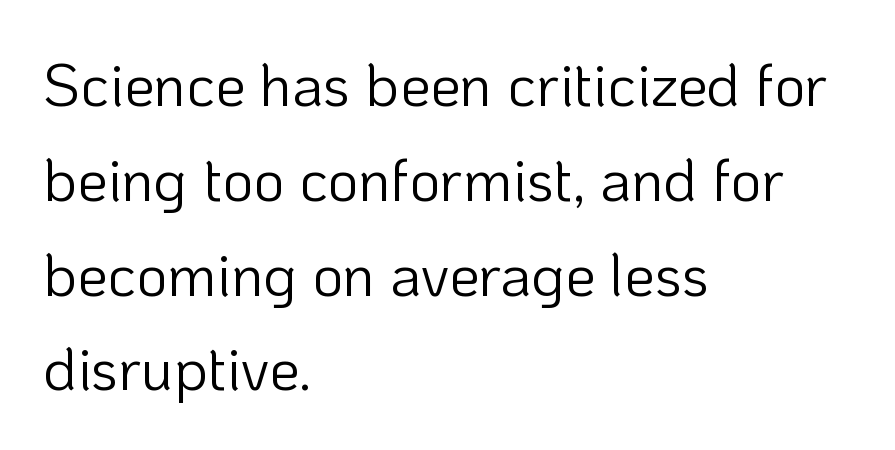
{"serif": "no", "italic": "no", "bold": "no", "weight": "light", "width": "normal", "stroke_contrast": "low", "x_height": "medium", "monospaced": "no", "underline": "no", "align": "left", "line_spacing": "normal", "line_spacing_ratio": 1.58, "letter_spacing": "normal", "letter_spacing_em": 0.0, "glyph_px": 60}
